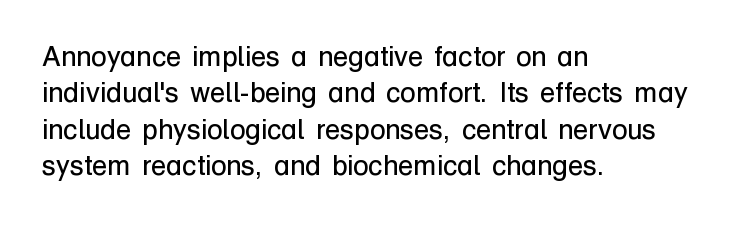
The image shows 28 px regular-weight sans-serif type, upright; set left-aligned, normal line spacing (1.3x), normal letter spacing, not underlined; low stroke contrast and a medium x-height.
